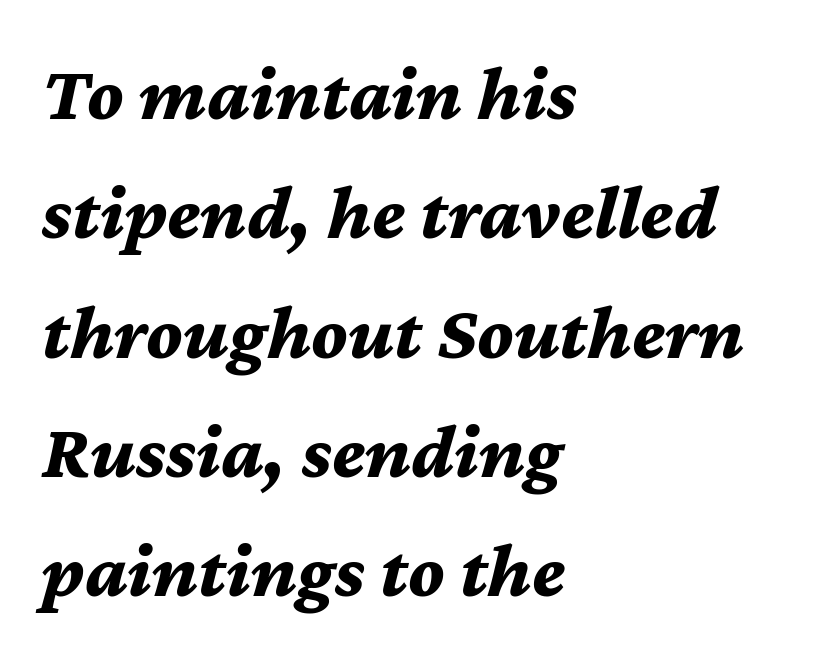
Q: Is the text bold? A: Yes.
Q: Is the text italic (slanted)? A: Yes, it leans right by about 12 degrees.
Q: Is the text underlined? A: No.
Q: How is the paragraph aligned? A: Left-aligned.
Q: Is the spacing between letters normal or unusually wide? A: Normal.
Q: Is the spacing between lines tight, normal or loose? A: Normal.
Q: Width (condensed, normal, or wide)? A: Normal.
Q: Stroke contrast? A: Medium.
Q: x-height? A: Medium.
Q: Monospaced? A: No.
